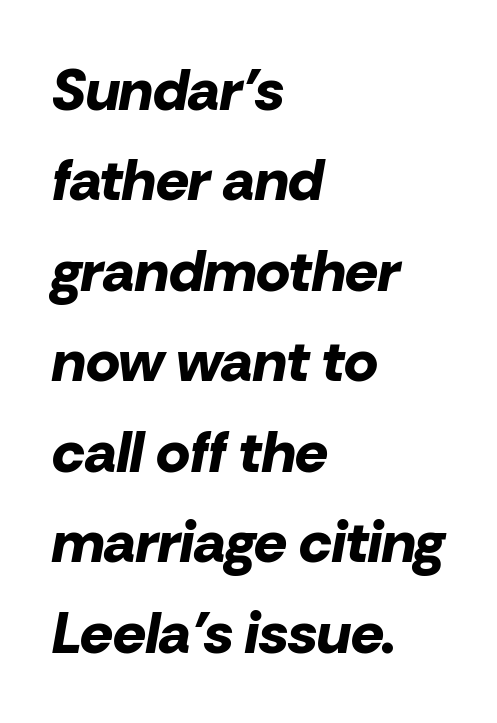
This sample is left-justified, so line endings fall wherever the words run out. Regular leading. Spacing verdict: proportional, widths tailored to each character. Set as a true bold cut, around the 700 mark. Bare-footed words on every line. Glyph-to-glyph distance matches everyday printed text.
